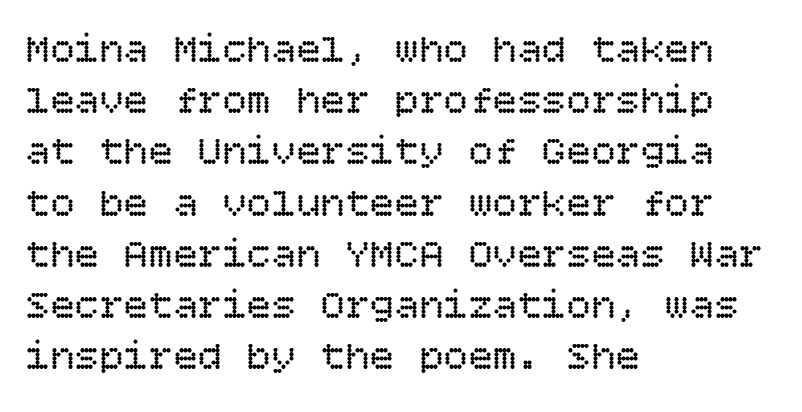
{"italic": "no", "bold": "no", "weight": "regular", "width": "normal", "stroke_contrast": "low", "x_height": "large", "underline": "no", "align": "left", "line_spacing": "normal", "line_spacing_ratio": 1.25, "letter_spacing": "normal", "letter_spacing_em": 0.0, "glyph_px": 41}
